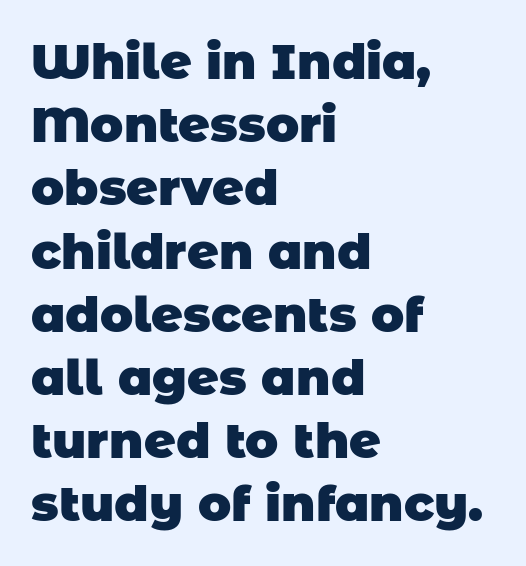
The image shows 49 px heavy sans-serif type; set left-aligned, normal line spacing (1.29x), normal letter spacing, not underlined; low stroke contrast and a large x-height.
